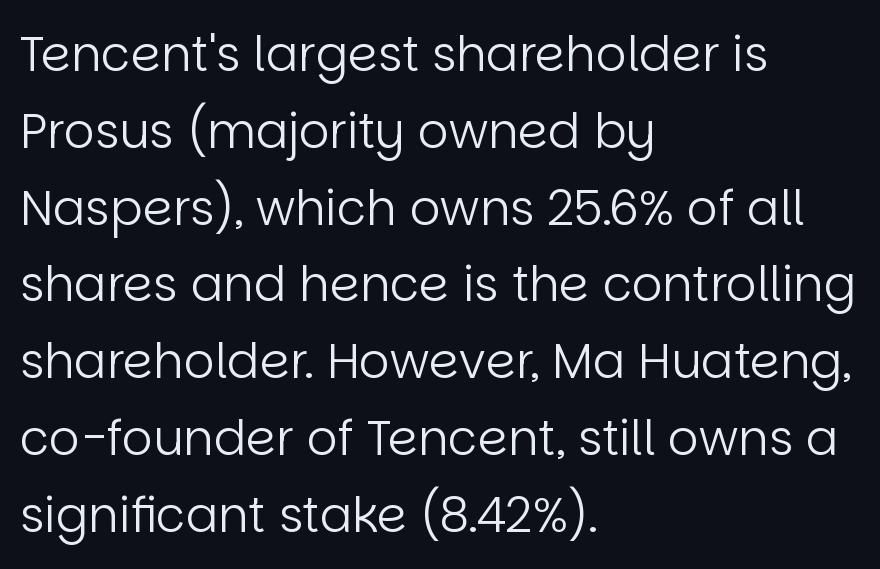
The image shows 48 px regular-weight sans-serif type, upright; set left-aligned, normal line spacing (1.6x), normal letter spacing, not underlined; low stroke contrast and a large x-height.
